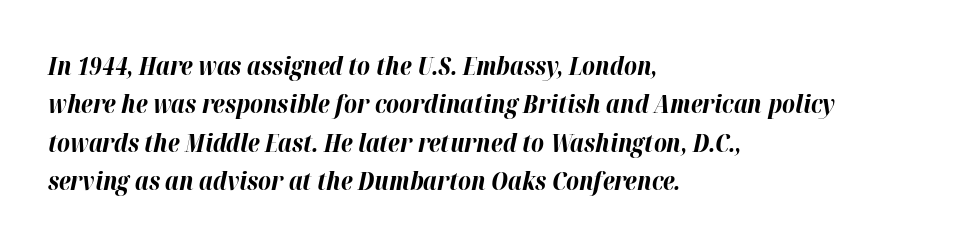
Q: Is the text bold? A: Yes.
Q: Is the text italic (slanted)? A: Yes, it leans right by about 12 degrees.
Q: Is the text underlined? A: No.
Q: How is the paragraph aligned? A: Left-aligned.
Q: Is the spacing between letters normal or unusually wide? A: Normal.
Q: Is the spacing between lines tight, normal or loose? A: Normal.
